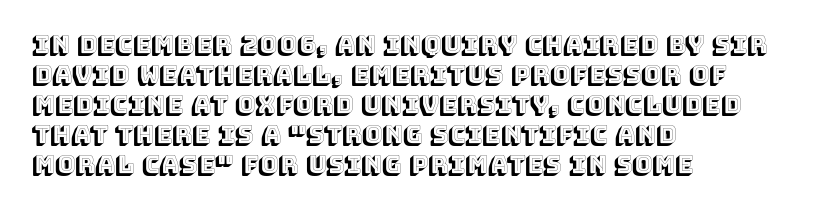
{"italic": "no", "underline": "no", "align": "left", "line_spacing": "normal", "line_spacing_ratio": 1.25, "letter_spacing": "normal", "letter_spacing_em": 0.0, "glyph_px": 24}
